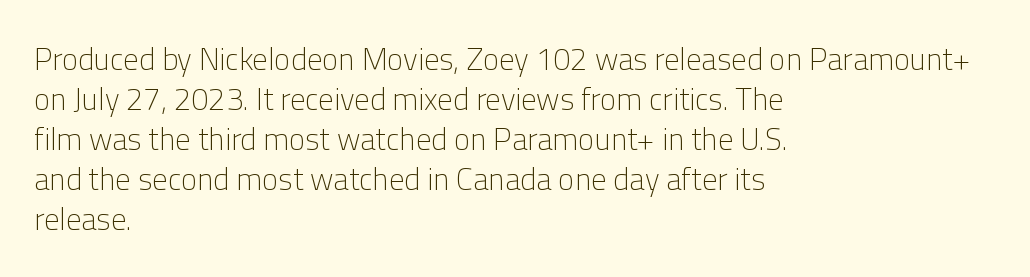
Q: Is the text bold? A: No.
Q: Is the text italic (slanted)? A: No, it is upright.
Q: Is the typeface a serif or a sans-serif typeface? A: Sans-serif.
Q: Is the text underlined? A: No.
Q: How is the paragraph aligned? A: Left-aligned.
Q: Is the spacing between letters normal or unusually wide? A: Normal.
Q: Is the spacing between lines tight, normal or loose? A: Normal.
Q: Width (condensed, normal, or wide)? A: Normal.
Q: Stroke contrast? A: Low.
Q: x-height? A: Medium.
Q: Monospaced? A: No.
